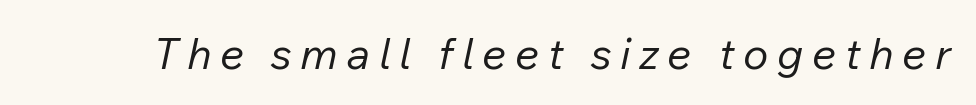
Q: Is the text bold? A: No.
Q: Is the text italic (slanted)? A: Yes, it leans right by about 12 degrees.
Q: Is the text underlined? A: No.
Q: Is the spacing between letters normal or unusually wide? A: Unusually wide.
Q: Width (condensed, normal, or wide)? A: Normal.
Q: Stroke contrast? A: Low.
Q: x-height? A: Medium.
Q: Monospaced? A: No.
